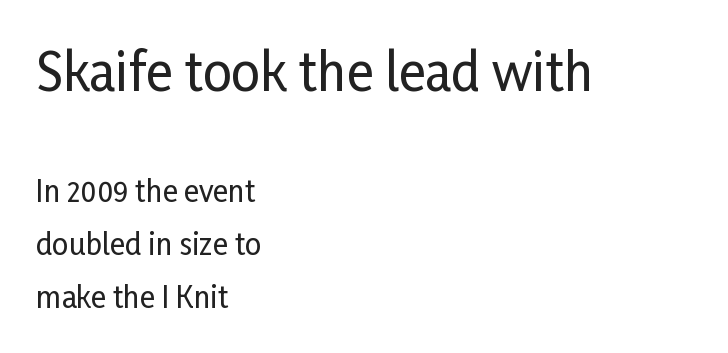
Q: Is the text italic (slanted)? A: No, it is upright.
Q: Is the typeface a serif or a sans-serif typeface? A: Sans-serif.
Q: Is the text underlined? A: No.
Q: How is the paragraph aligned? A: Left-aligned.
Q: Is the spacing between letters normal or unusually wide? A: Normal.
Q: Which block of text is set in a larger size, the first (top) or the second (bottom)? A: The first (top) one.
Q: Width (condensed, normal, or wide)? A: Condensed.
Q: Stroke contrast? A: Low.
Q: x-height? A: Medium.
Q: Monospaced? A: No.
